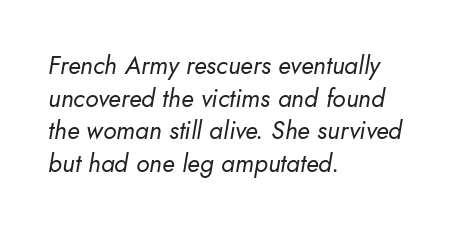
Q: Is the text bold? A: No.
Q: Is the text italic (slanted)? A: Yes, it leans right by about 10 degrees.
Q: Is the text underlined? A: No.
Q: How is the paragraph aligned? A: Left-aligned.
Q: Is the spacing between letters normal or unusually wide? A: Normal.
Q: Is the spacing between lines tight, normal or loose? A: Normal.
